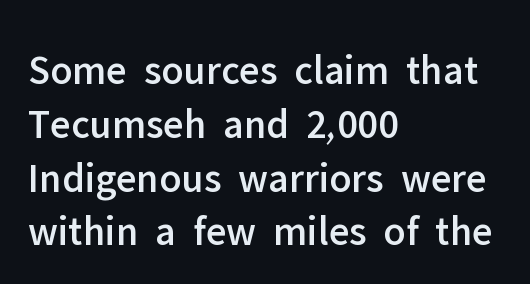
The image shows 42 px sans-serif type, upright; set left-aligned, normal line spacing (1.28x), normal letter spacing, not underlined; low stroke contrast and a medium x-height.
